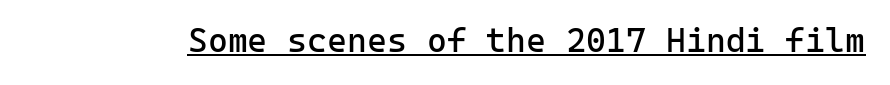
{"serif": "no", "italic": "no", "bold": "no", "weight": "regular", "width": "normal", "stroke_contrast": "low", "x_height": "medium", "monospaced": "yes", "underline": "yes", "letter_spacing": "normal", "letter_spacing_em": 0.0, "glyph_px": 34}
